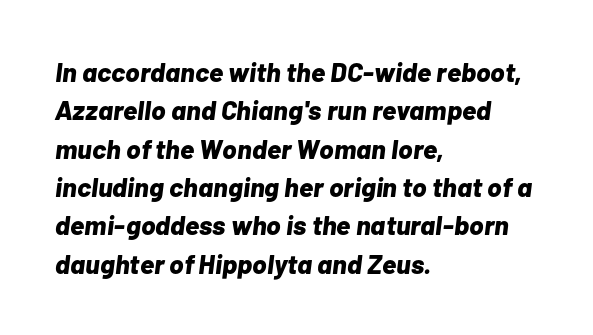
Plain, unruled lines of type. The passage is arranged the way most books set body copy — flush left. Strong, thick strokes mark this as bold type. The line-height multiplier appears to be the usual default. Does extra space separate the letters? No, they use regular spacing.
